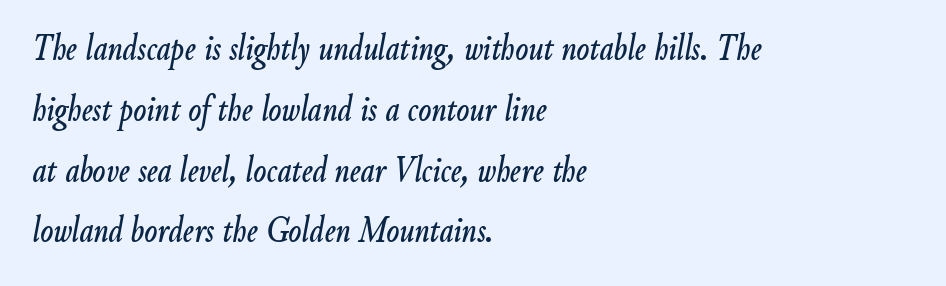
The image shows 38 px condensed type, italic (leaning right); set left-aligned, normal line spacing (1.6x), normal letter spacing, not underlined; low stroke contrast and a small x-height.
